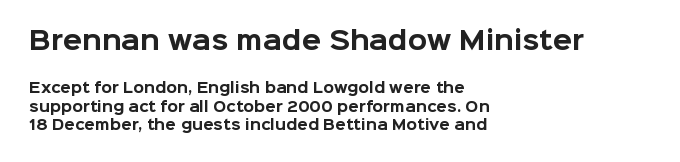
{"italic": "no", "bold": "yes", "underline": "no", "align": "left", "line_spacing": "normal", "line_spacing_ratio": 1.3, "letter_spacing": "normal", "letter_spacing_em": 0.0, "larger_block": "first", "size_ratio": 1.79, "glyph_px": 25}
